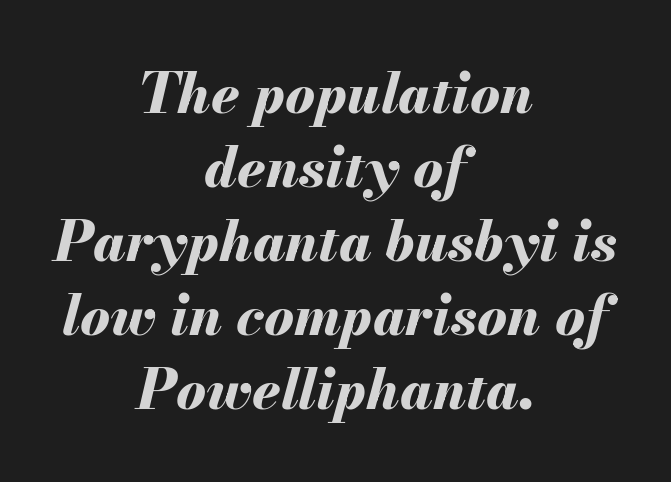
The image shows 56 px bold type, italic (leaning right); set centered, normal line spacing (1.32x), normal letter spacing, not underlined; medium stroke contrast and a small x-height.
